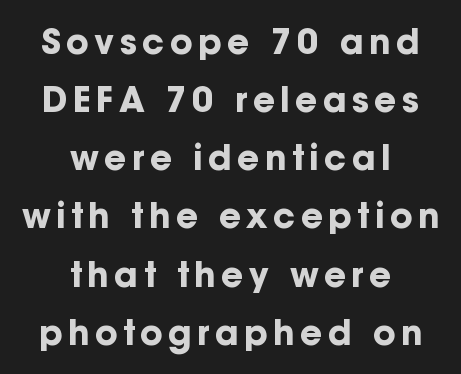
{"serif": "no", "italic": "no", "bold": "yes", "weight": "bold", "width": "normal", "stroke_contrast": "low", "x_height": "medium", "monospaced": "no", "underline": "no", "align": "center", "line_spacing_ratio": 1.71, "glyph_px": 34}
